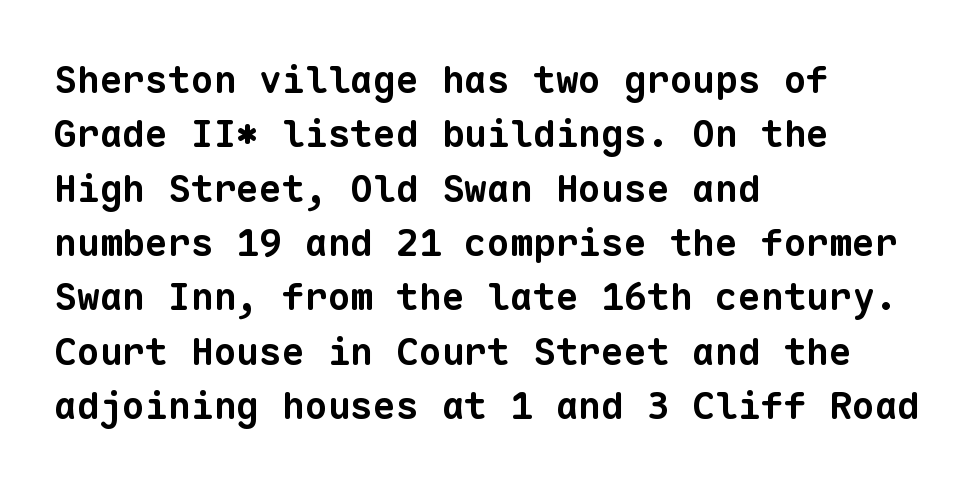
{"serif": "no", "bold": "yes", "weight": "bold", "width": "normal", "stroke_contrast": "low", "x_height": "medium", "monospaced": "yes", "underline": "no", "align": "left", "line_spacing": "normal", "line_spacing_ratio": 1.43, "letter_spacing": "normal", "letter_spacing_em": 0.0, "glyph_px": 38}
